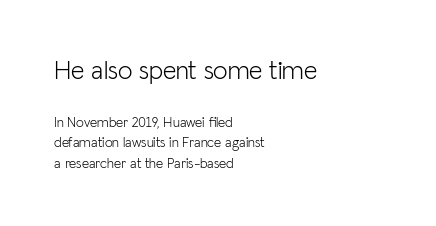
This sample is left-justified, so line endings fall wherever the words run out. Check under the words: just untouched page. You can tell it's not italic because the verticals are truly vertical. The tracking reads as untouched default to a designer's eye.
